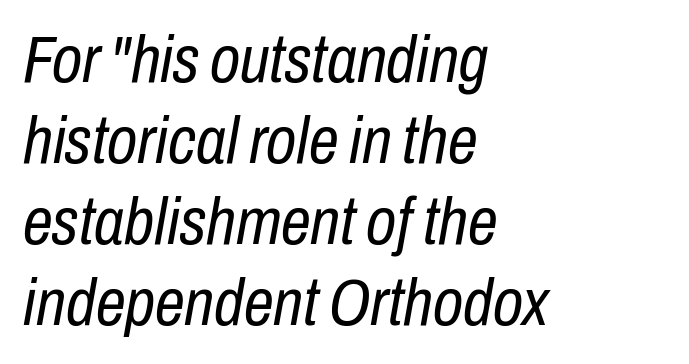
How are the letters spaced? Ordinarily, with no added tracking. The typesetter chose a ragged-right arrangement here. The text carries the slant typical of an italic or oblique font. A quiet, ordinary-to-light weight characterises the typeface. Just letters on the line, the space beneath them empty. A typesetter would call this proportional, since set widths differ per character.
